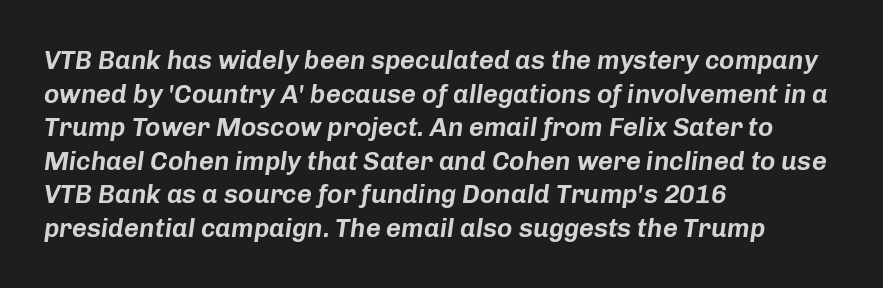
Q: Is the text italic (slanted)? A: Yes, it leans right by about 8 degrees.
Q: Is the text underlined? A: No.
Q: How is the paragraph aligned? A: Left-aligned.
Q: Is the spacing between letters normal or unusually wide? A: Normal.
Q: Is the spacing between lines tight, normal or loose? A: Normal.
